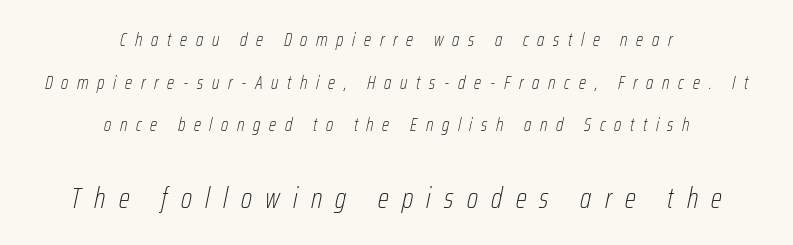
{"italic": "yes", "lean": "right", "slant_degrees": 12, "bold": "no", "weight": "thin", "width": "condensed", "stroke_contrast": "low", "x_height": "medium", "monospaced": "no", "underline": "no", "align": "center", "line_spacing": "loose", "line_spacing_ratio": 2.24, "letter_spacing": "wide", "letter_spacing_em": 0.46, "larger_block": "second", "size_ratio": 1.53, "glyph_px": 29}
